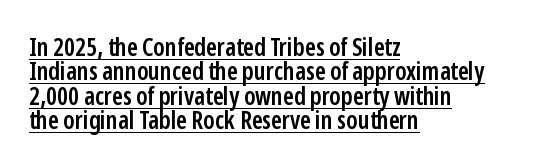
{"italic": "no", "bold": "semi", "underline": "yes", "align": "left", "line_spacing": "tight", "line_spacing_ratio": 0.98, "letter_spacing": "normal", "letter_spacing_em": 0.0, "glyph_px": 25}
